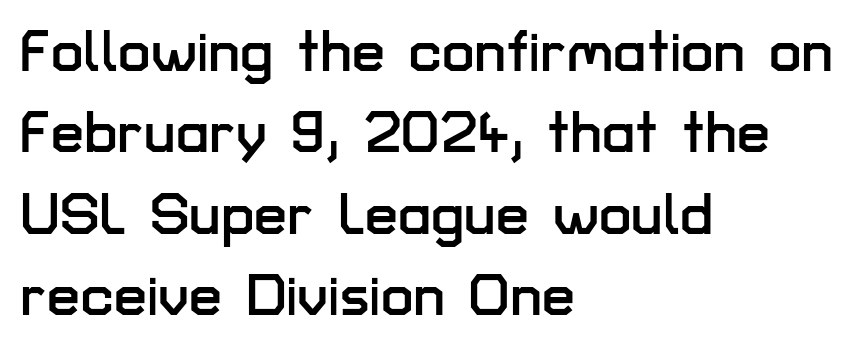
{"serif": "no", "italic": "no", "width": "normal", "stroke_contrast": "low", "x_height": "medium", "monospaced": "no", "underline": "no", "align": "left", "line_spacing": "normal", "line_spacing_ratio": 1.38, "letter_spacing": "normal", "letter_spacing_em": 0.0, "glyph_px": 59}
